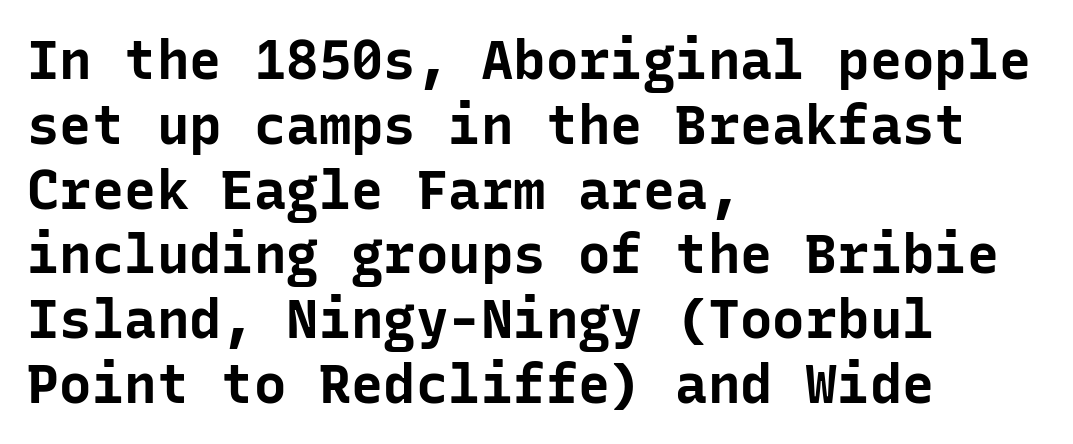
Lines of text with bare space underneath. I'd call this a sans setting — the letters go barefoot. Here the designer chose a console-style face with uniform glyph widths. Compared with an ordinary text face, these strokes are far heavier — a full bold.
